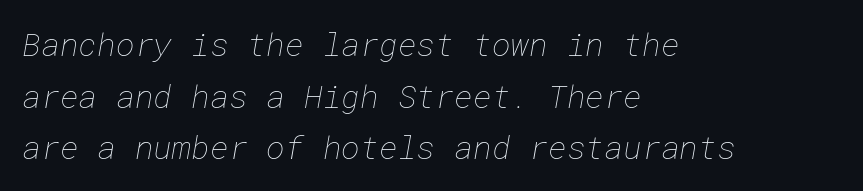
Q: Is the text bold? A: No.
Q: Is the text underlined? A: No.
Q: How is the paragraph aligned? A: Left-aligned.
Q: Is the spacing between letters normal or unusually wide? A: Normal.
Q: Is the spacing between lines tight, normal or loose? A: Normal.
Q: Width (condensed, normal, or wide)? A: Normal.
Q: Stroke contrast? A: Low.
Q: x-height? A: Medium.
